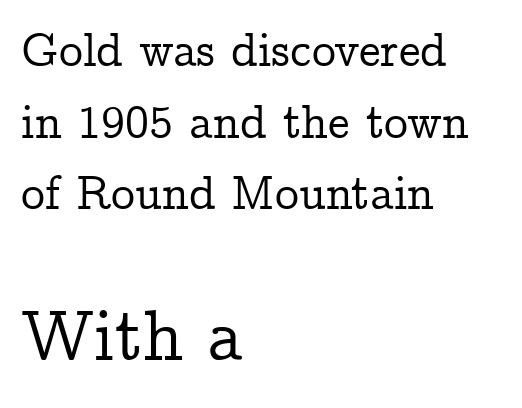
Every character sits straight up, as roman type does. The designer left line spacing at the default. These lines stack with their left ends in a neat column. A typesetter would call this zero additional tracking.
